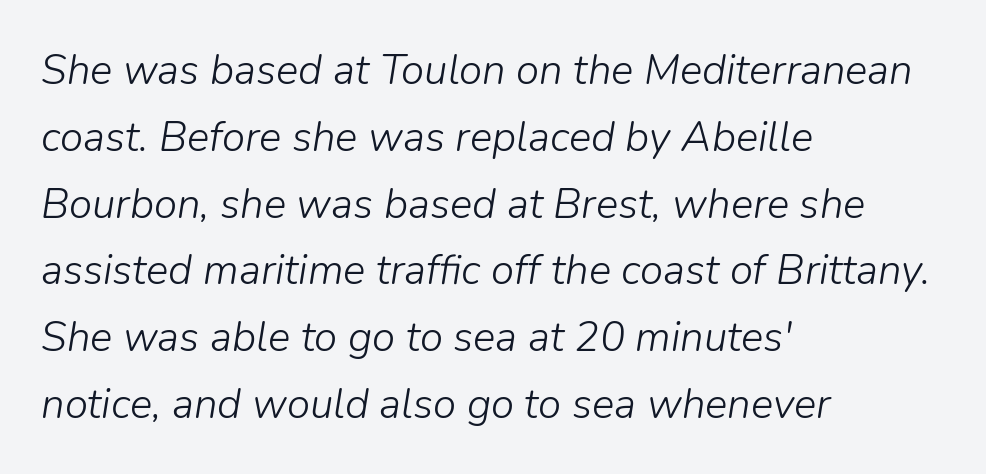
The image shows 42 px light type, italic (leaning right); set left-aligned, normal line spacing (1.59x), normal letter spacing, not underlined; low stroke contrast and a medium x-height.
